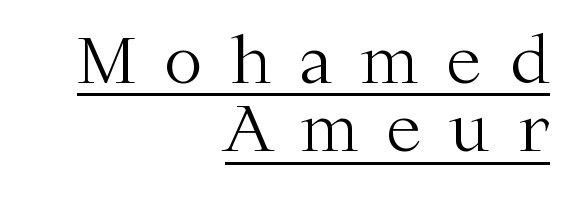
{"serif": "yes", "italic": "no", "bold": "no", "weight": "light", "width": "normal", "stroke_contrast": "medium", "x_height": "medium", "monospaced": "no", "underline": "yes", "align": "right", "line_spacing": "tight", "line_spacing_ratio": 1.05, "letter_spacing": "wide", "letter_spacing_em": 0.43, "glyph_px": 65}
